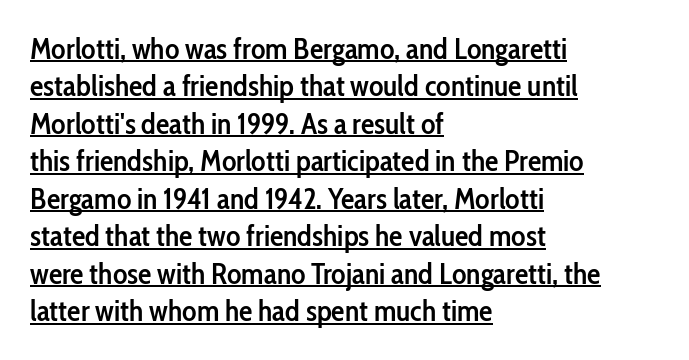
The image shows 30 px semibold, condensed sans-serif type, upright; set left-aligned, normal line spacing (1.25x), normal letter spacing, underlined; low stroke contrast and a medium x-height.
